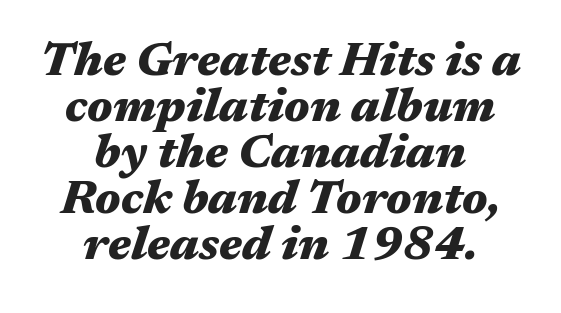
Q: Is the text bold? A: Yes.
Q: Is the text italic (slanted)? A: Yes, it leans right by about 17 degrees.
Q: Is the text underlined? A: No.
Q: How is the paragraph aligned? A: Centered.
Q: Is the spacing between letters normal or unusually wide? A: Normal.
Q: Is the spacing between lines tight, normal or loose? A: Tight.
Q: Width (condensed, normal, or wide)? A: Wide.
Q: Stroke contrast? A: Medium.
Q: x-height? A: Medium.
Q: Monospaced? A: No.
